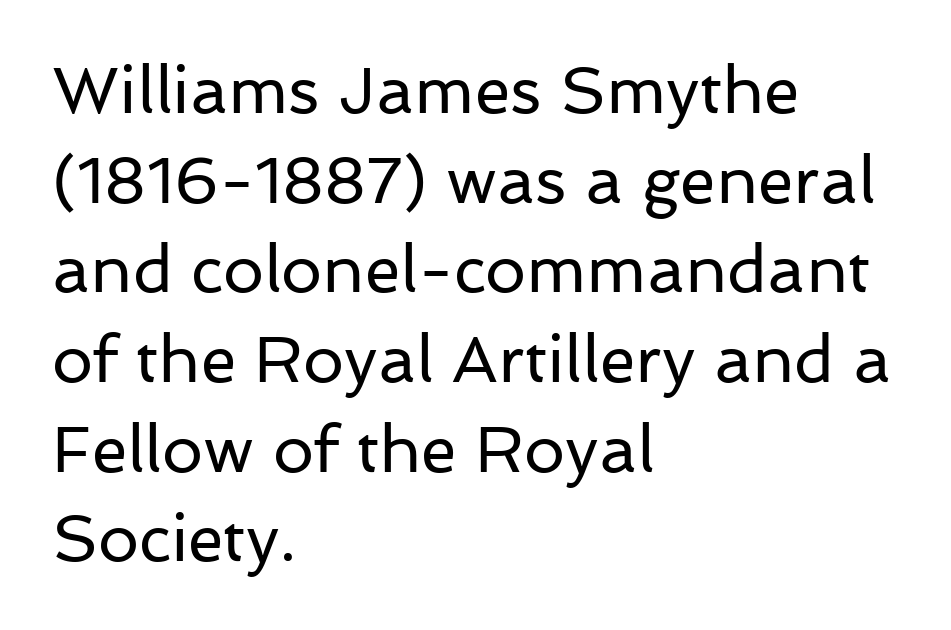
The image shows 65 px regular-weight sans-serif type, upright; set left-aligned, normal line spacing (1.38x), normal letter spacing, not underlined; low stroke contrast and a medium x-height.
